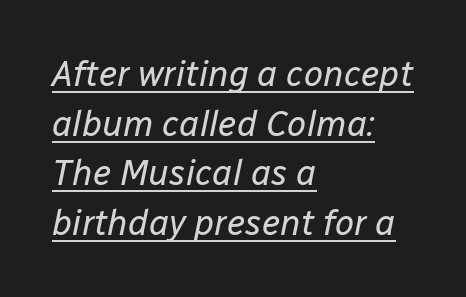
Q: Is the text bold? A: No.
Q: Is the text italic (slanted)? A: Yes, it leans right by about 12 degrees.
Q: Is the text underlined? A: Yes.
Q: How is the paragraph aligned? A: Left-aligned.
Q: Is the spacing between letters normal or unusually wide? A: Normal.
Q: Is the spacing between lines tight, normal or loose? A: Normal.
Q: Width (condensed, normal, or wide)? A: Normal.
Q: Stroke contrast? A: Low.
Q: x-height? A: Medium.
Q: Monospaced? A: No.
